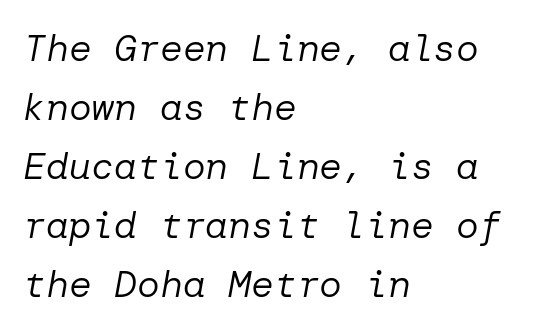
Q: Is the text bold? A: No.
Q: Is the text italic (slanted)? A: Yes, it leans right by about 10 degrees.
Q: Is the text underlined? A: No.
Q: How is the paragraph aligned? A: Left-aligned.
Q: Is the spacing between letters normal or unusually wide? A: Normal.
Q: Is the spacing between lines tight, normal or loose? A: Normal.
Q: Width (condensed, normal, or wide)? A: Normal.
Q: Stroke contrast? A: Low.
Q: x-height? A: Medium.
